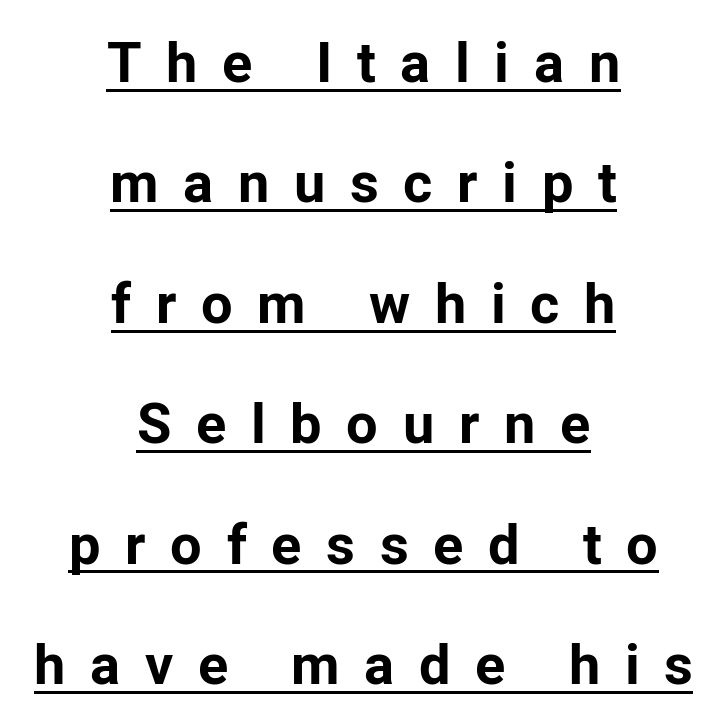
{"serif": "no", "italic": "no", "bold": "yes", "weight": "bold", "width": "normal", "stroke_contrast": "low", "x_height": "medium", "monospaced": "no", "underline": "yes", "align": "center", "line_spacing": "loose", "line_spacing_ratio": 2.15, "letter_spacing": "wide", "letter_spacing_em": 0.44, "glyph_px": 56}
